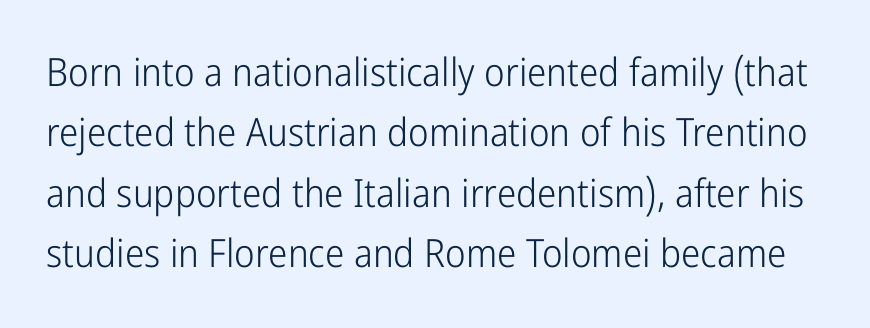
Quick note: interline space is typical. Any mark beneath the type? The region is blank. The letters look calm and open, with moderate or lighter stems. These lines are rendered in a variable-pitch font. These lines keep a tight, regular rhythm from letter to letter. The letters stand upright; this is a roman face.
